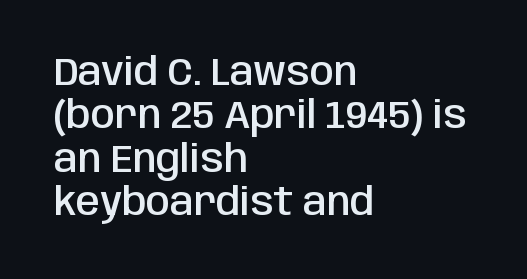
Quick note: interline space is minimal. The type sits square on the baseline with zero lean. Does extra space separate the letters? No, they use regular spacing. The typesetting leans somewhat heavy: a semibold.
